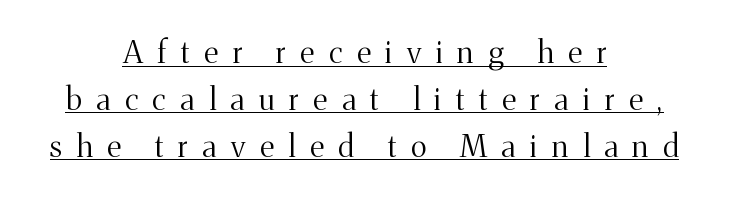
Q: Is the text bold? A: No.
Q: Is the text italic (slanted)? A: No, it is upright.
Q: Is the typeface a serif or a sans-serif typeface? A: Serif.
Q: Is the text underlined? A: Yes.
Q: How is the paragraph aligned? A: Centered.
Q: Is the spacing between letters normal or unusually wide? A: Unusually wide.
Q: Is the spacing between lines tight, normal or loose? A: Normal.
Q: Width (condensed, normal, or wide)? A: Normal.
Q: Stroke contrast? A: Medium.
Q: x-height? A: Medium.
Q: Monospaced? A: No.
